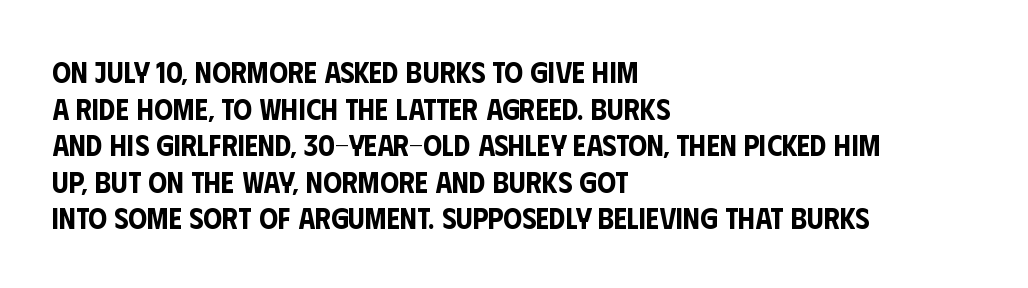
The image shows 30 px condensed sans-serif type, upright; set left-aligned, line spacing 1.22x, normal letter spacing, not underlined; low stroke contrast and a large x-height.
